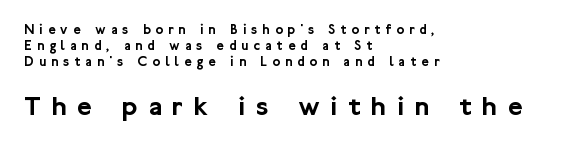
Unlike italic type, these characters show no tilt at all. Between one letter and the next there's a generous, obvious gap. Is the block centered? No — it sits flush against the left margin. The composition opens small and finishes big. Is this a fixed-width face? No — the glyphs have proportional, varying widths. Underline: absent.
